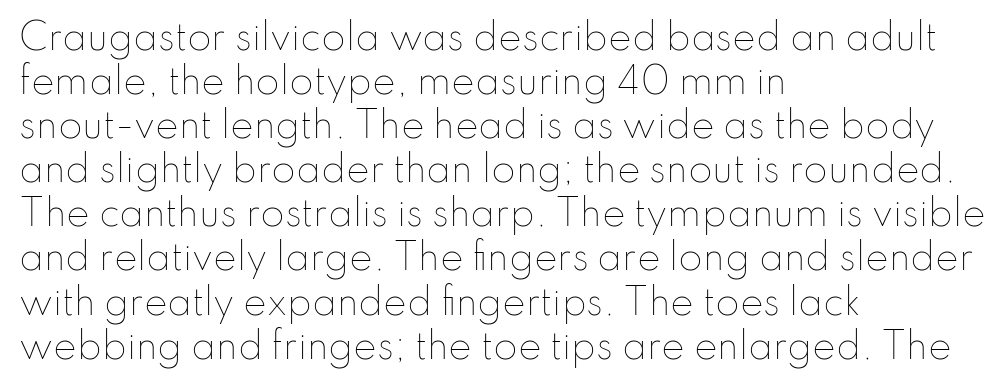
The image shows 35 px thin type, upright; set left-aligned, normal line spacing (1.26x), normal letter spacing, not underlined; low stroke contrast and a small x-height.
